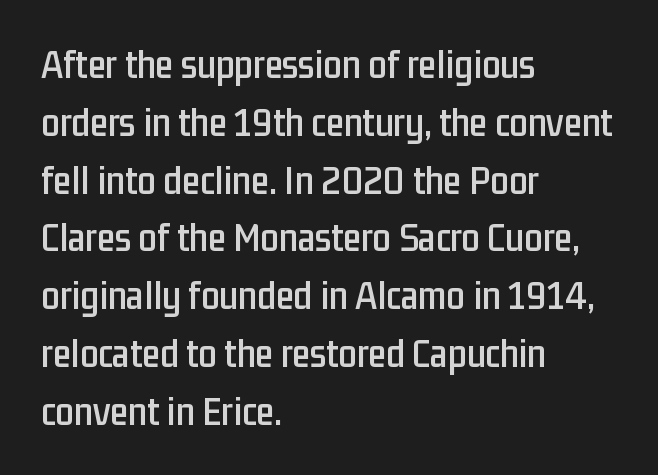
Short and long lines alike share a common starting point at left. Are there feet on the stems? There aren't — it's a sans. Look at the tracking — it's just the regular setting, nothing added. This sample keeps an unexceptional amount of space between lines. Think of a printed novel: that variable character pitch is what you see here. The baseline area is clear.
